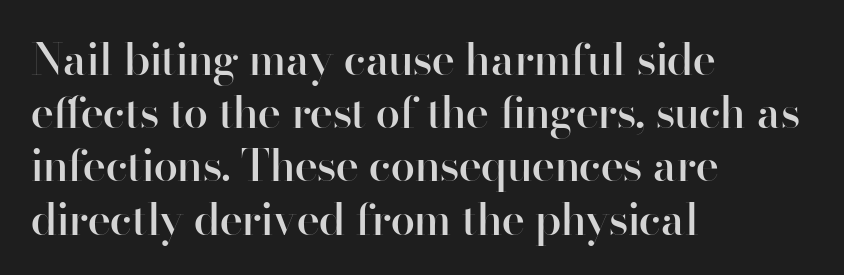
{"serif": "no", "italic": "no", "bold": "semi", "weight": "semibold", "width": "normal", "stroke_contrast": "high", "x_height": "small", "monospaced": "no", "underline": "no", "align": "left", "line_spacing_ratio": 1.21, "letter_spacing": "normal", "letter_spacing_em": 0.0, "glyph_px": 44}
